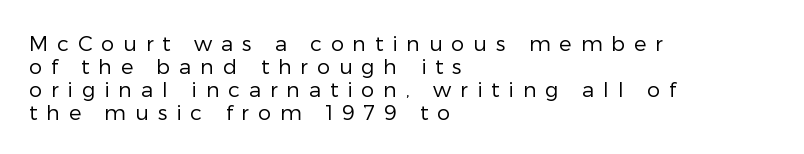
Q: Is the text bold? A: No.
Q: Is the text italic (slanted)? A: No, it is upright.
Q: Is the text underlined? A: No.
Q: How is the paragraph aligned? A: Left-aligned.
Q: Is the spacing between letters normal or unusually wide? A: Unusually wide.
Q: Is the spacing between lines tight, normal or loose? A: Tight.
